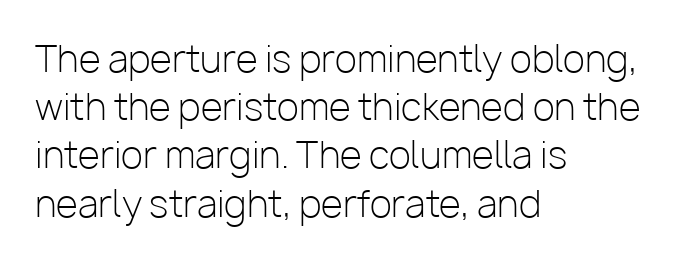
The image shows 36 px light sans-serif type, upright; set left-aligned, normal line spacing (1.34x), normal letter spacing, not underlined; low stroke contrast and a medium x-height.
